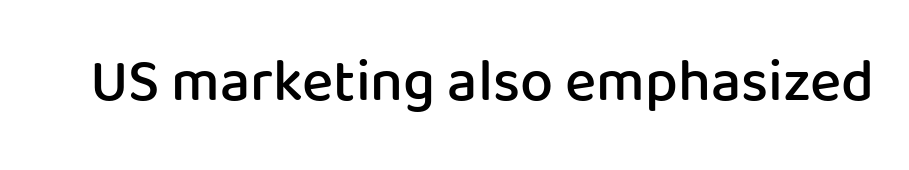
The image shows 59 px semibold sans-serif type, upright; set normal letter spacing, not underlined; low stroke contrast and a medium x-height.
